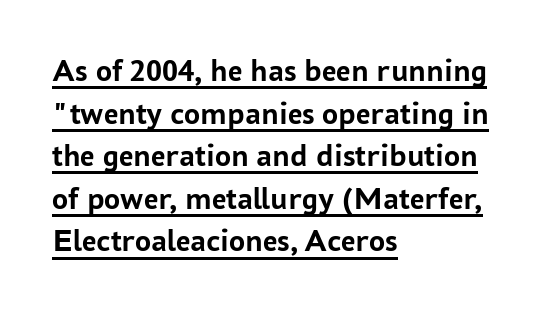
Q: Is the text bold? A: Yes.
Q: Is the text italic (slanted)? A: No, it is upright.
Q: Is the typeface a serif or a sans-serif typeface? A: Sans-serif.
Q: Is the text underlined? A: Yes.
Q: How is the paragraph aligned? A: Left-aligned.
Q: Is the spacing between letters normal or unusually wide? A: Normal.
Q: Is the spacing between lines tight, normal or loose? A: Normal.
Q: Width (condensed, normal, or wide)? A: Normal.
Q: Stroke contrast? A: Low.
Q: x-height? A: Medium.
Q: Monospaced? A: No.
